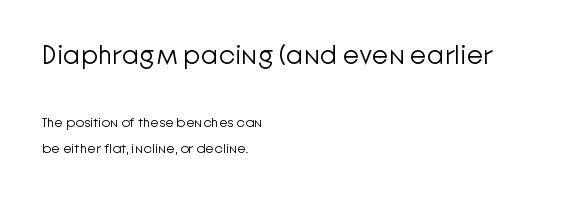
{"italic": "no", "bold": "no", "underline": "no", "align": "left", "line_spacing_ratio": 1.89, "letter_spacing": "normal", "letter_spacing_em": 0.0, "larger_block": "first", "size_ratio": 1.93, "glyph_px": 27}
